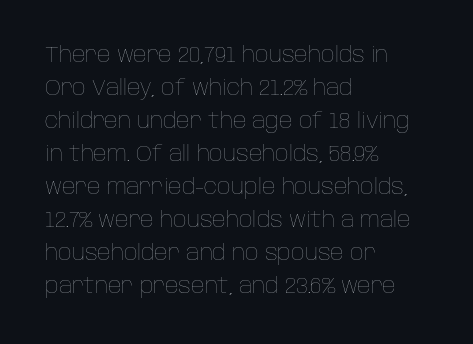
{"italic": "no", "bold": "no", "underline": "no", "align": "left", "line_spacing": "normal", "line_spacing_ratio": 1.57, "letter_spacing": "normal", "letter_spacing_em": 0.0, "glyph_px": 21}
